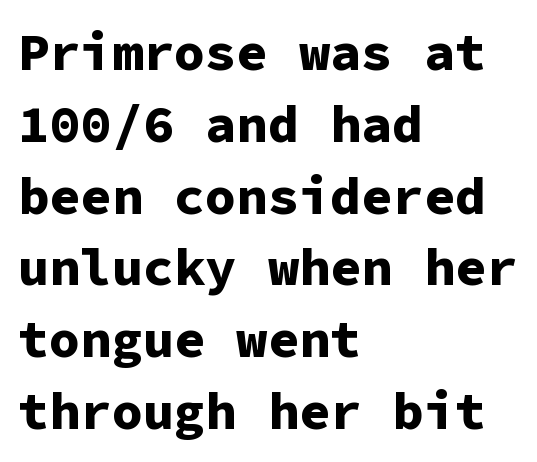
The image shows 52 px bold sans-serif type, upright, monospaced; set left-aligned, normal line spacing (1.38x), normal letter spacing, not underlined; low stroke contrast and a medium x-height.
